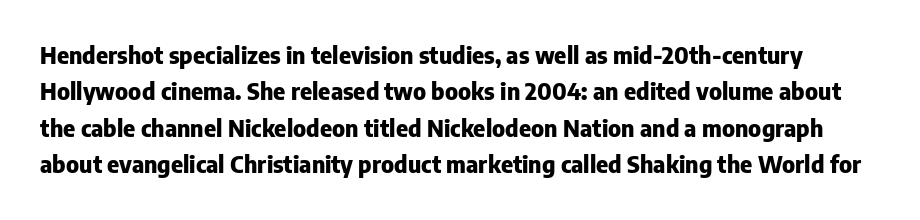
{"italic": "no", "bold": "yes", "underline": "no", "line_spacing": "normal", "line_spacing_ratio": 1.58, "letter_spacing": "normal", "letter_spacing_em": 0.0, "glyph_px": 23}
